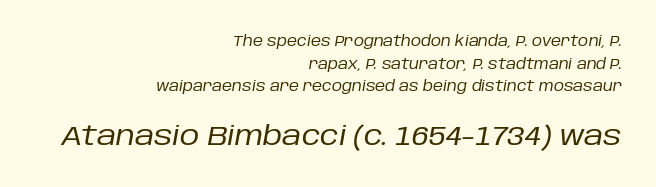
Q: Is the text bold? A: No.
Q: Is the text italic (slanted)? A: Yes, it leans right by about 10 degrees.
Q: Is the text underlined? A: No.
Q: How is the paragraph aligned? A: Right-aligned.
Q: Is the spacing between letters normal or unusually wide? A: Normal.
Q: Is the spacing between lines tight, normal or loose? A: Normal.
Q: Which block of text is set in a larger size, the first (top) or the second (bottom)? A: The second (bottom) one.
